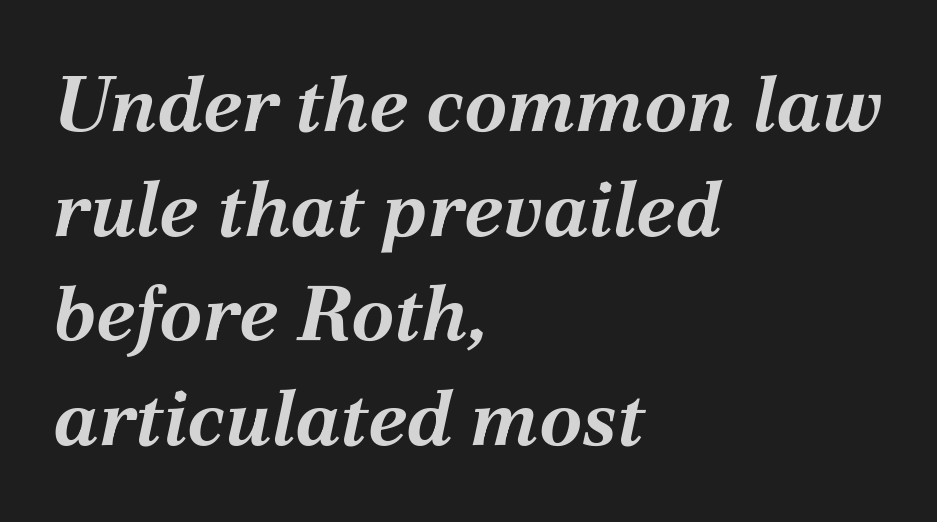
Horizontally, the lines are justified to the leading edge only. One glance says typical: line gaps are just what's usual. Quick note: underline off. Does the lettering tilt? It does — this is italic. This sample has the flowing, uneven cadence of proportional lettering. Spacing between characters is what you'd get straight out of the box.
